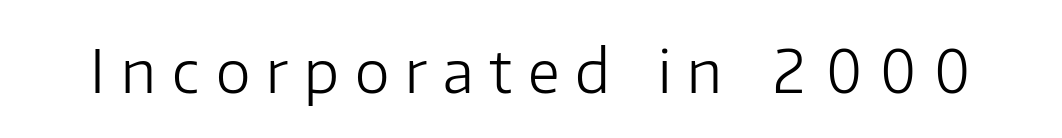
{"serif": "no", "italic": "no", "bold": "no", "weight": "light", "width": "normal", "stroke_contrast": "low", "x_height": "medium", "monospaced": "no", "underline": "no", "letter_spacing": "wide", "letter_spacing_em": 0.27, "glyph_px": 59}
